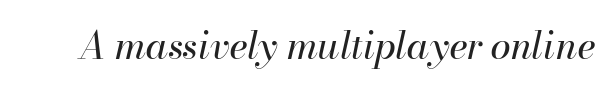
{"italic": "yes", "lean": "right", "slant_degrees": 13, "bold": "no", "weight": "regular", "width": "normal", "stroke_contrast": "high", "x_height": "small", "monospaced": "no", "underline": "no", "letter_spacing": "normal", "letter_spacing_em": 0.0, "glyph_px": 37}
